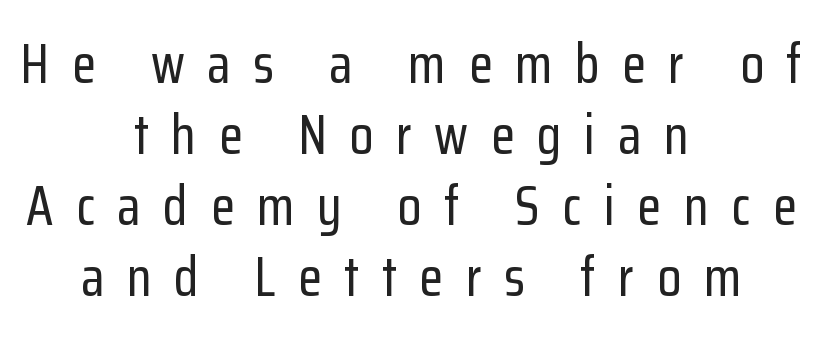
{"serif": "no", "italic": "no", "width": "condensed", "stroke_contrast": "low", "x_height": "medium", "monospaced": "no", "underline": "no", "align": "center", "line_spacing": "normal", "line_spacing_ratio": 1.29, "letter_spacing": "wide", "letter_spacing_em": 0.41, "glyph_px": 55}
